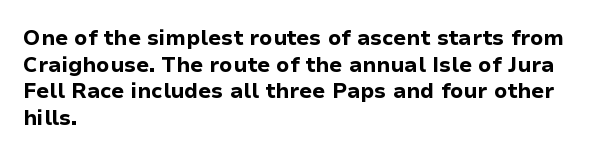
Honestly, the row spacing looks completely unremarkable. Posture: upright roman. Plenty of ink on the page — the face is bold. Typeset ragged right — the left edge is the straight one.
